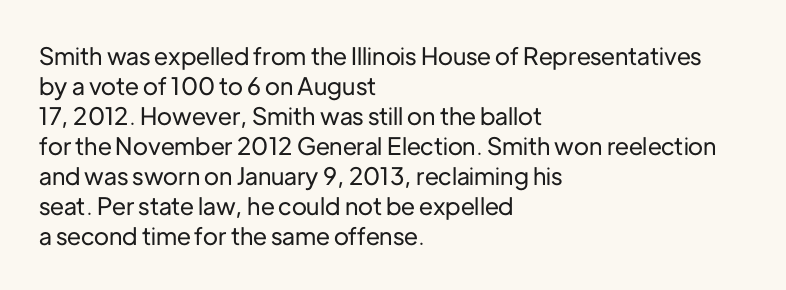
{"italic": "no", "underline": "no", "align": "left", "line_spacing": "normal", "line_spacing_ratio": 1.25, "letter_spacing": "normal", "letter_spacing_em": 0.0, "glyph_px": 24}
